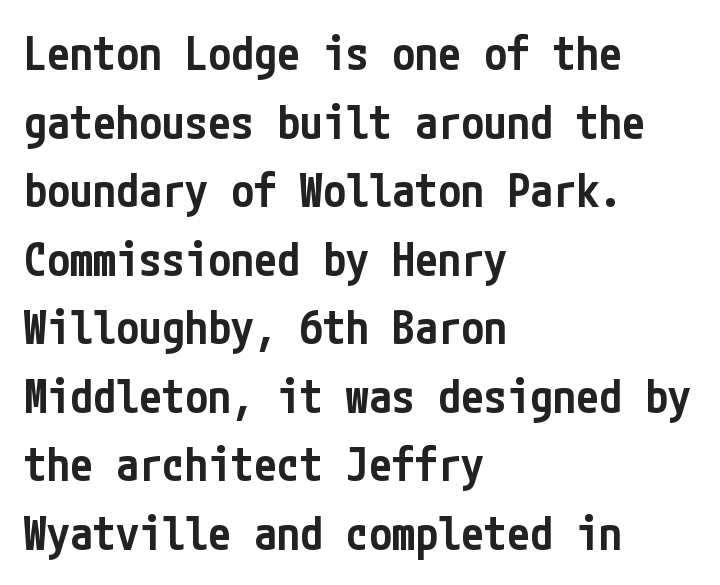
The font is running at a semibold setting, under full bold. Note: no serifs on the glyphs. Caption: standard tracking, unaltered. Is there much room between lines? A standard amount, neither cramped nor airy.
